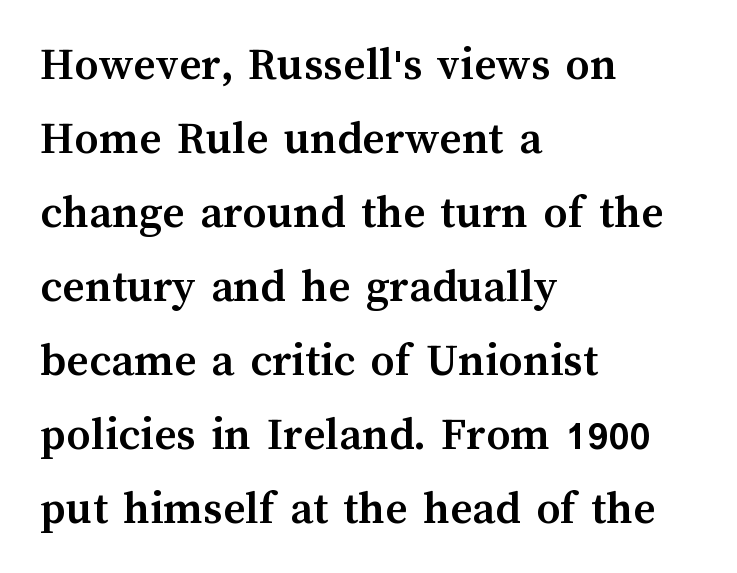
{"italic": "no", "bold": "yes", "weight": "semibold", "width": "normal", "stroke_contrast": "medium", "x_height": "medium", "monospaced": "no", "underline": "no", "align": "left", "line_spacing": "normal", "line_spacing_ratio": 1.54, "letter_spacing": "normal", "letter_spacing_em": 0.0, "glyph_px": 48}
